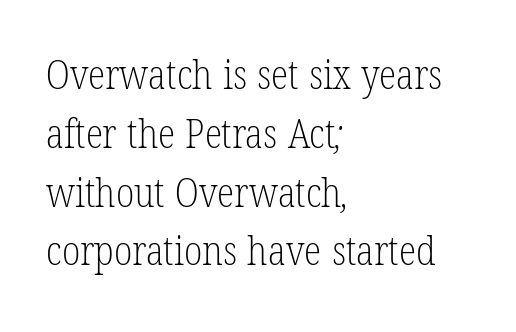
Q: Is the text bold? A: No.
Q: Is the typeface a serif or a sans-serif typeface? A: Serif.
Q: Is the text underlined? A: No.
Q: How is the paragraph aligned? A: Left-aligned.
Q: Is the spacing between letters normal or unusually wide? A: Normal.
Q: Is the spacing between lines tight, normal or loose? A: Normal.
Q: Width (condensed, normal, or wide)? A: Condensed.
Q: Stroke contrast? A: Low.
Q: x-height? A: Medium.
Q: Monospaced? A: No.
